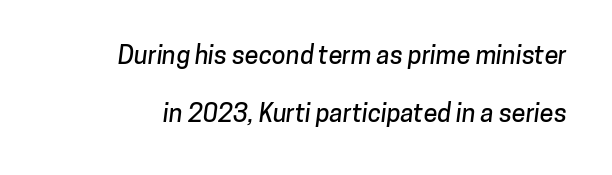
{"underline": "no", "line_spacing": "loose", "line_spacing_ratio": 2.34, "letter_spacing": "normal", "letter_spacing_em": 0.0, "glyph_px": 25}
